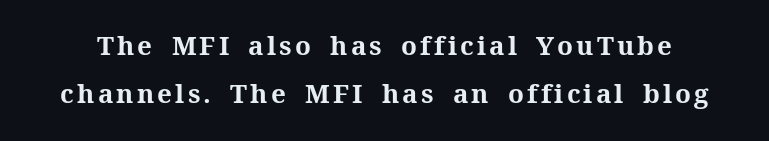
{"italic": "no", "bold": "yes", "underline": "no", "line_spacing_ratio": 1.86, "glyph_px": 26}
